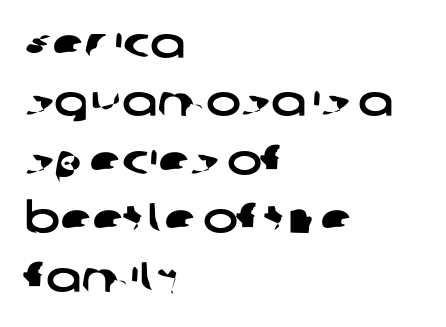
The gap between lines stays unmarked. A typesetter would call this proportional, since set widths differ per character. Reading down the column, the eye jumps a familiar distance to each next line. Nobody touched the tracking dial on this one.
